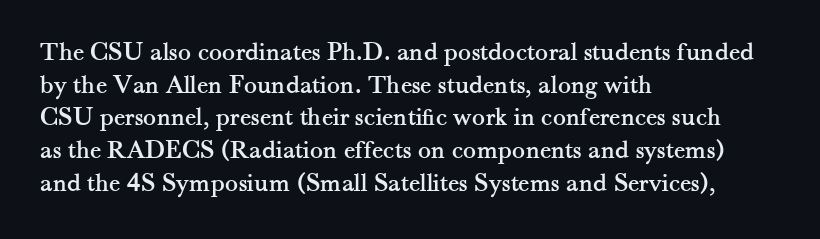
Q: Is the text italic (slanted)? A: No, it is upright.
Q: Is the text underlined? A: No.
Q: How is the paragraph aligned? A: Left-aligned.
Q: Is the spacing between letters normal or unusually wide? A: Normal.
